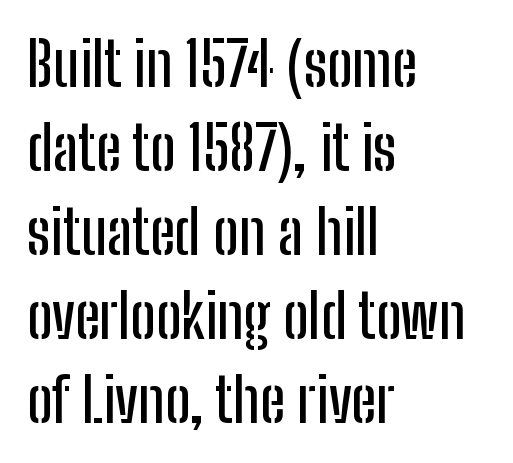
The typeface chosen for these lines omits serifs. The space between consecutive lines is moderate. These lines stack with their left ends in a neat column. Varying glyph widths throughout — classic text-font behaviour.
